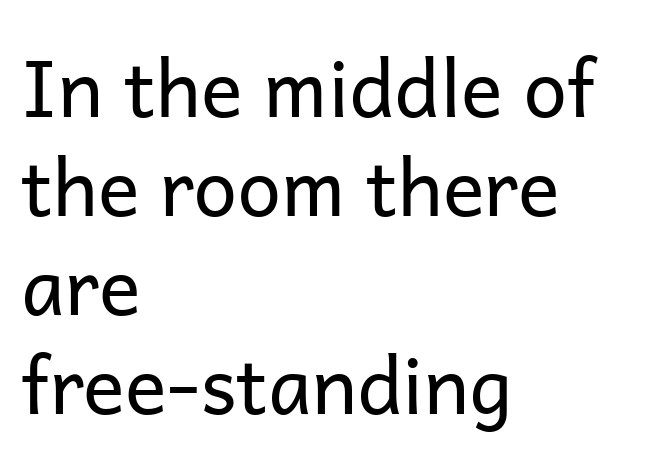
{"serif": "no", "italic": "no", "bold": "no", "weight": "regular", "width": "normal", "stroke_contrast": "low", "x_height": "medium", "monospaced": "no", "underline": "no", "align": "left", "line_spacing": "normal", "line_spacing_ratio": 1.27, "letter_spacing": "normal", "letter_spacing_em": 0.0, "glyph_px": 78}
